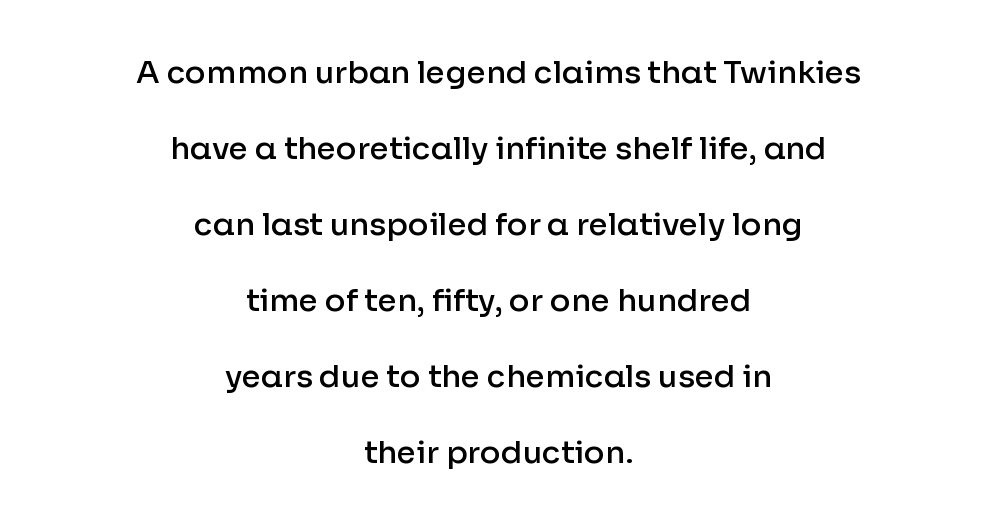
The strokes are fattened partway — semibold, not bold. Here the designer chose a conventional face with non-uniform glyph widths. The type family on display is of the sans-serif kind. The foot of each line stays bare and open.
